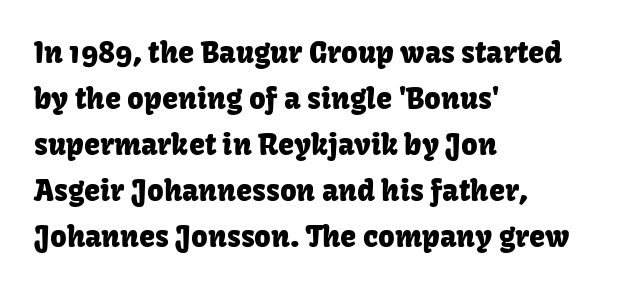
The image shows 29 px sans-serif type, upright; set left-aligned, normal line spacing (1.59x), normal letter spacing, not underlined; low stroke contrast and a medium x-height.
